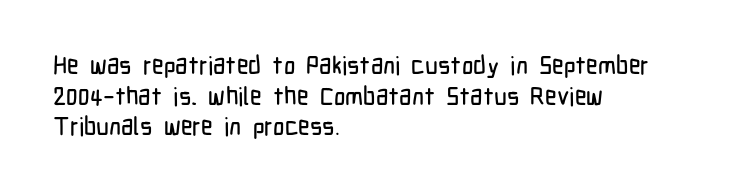
{"italic": "no", "underline": "no", "align": "left", "line_spacing_ratio": 1.23, "letter_spacing": "normal", "letter_spacing_em": 0.0, "glyph_px": 25}
